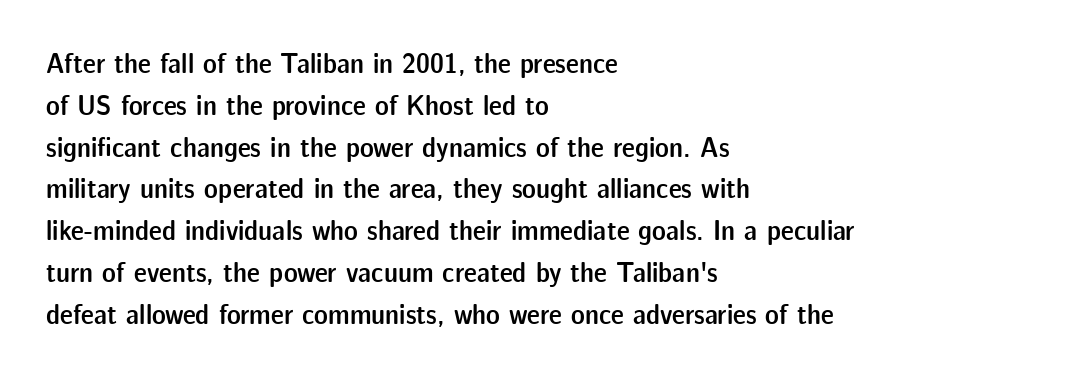
The image shows 29 px semibold sans-serif type, upright; set left-aligned, normal line spacing (1.44x), normal letter spacing, not underlined; low stroke contrast and a medium x-height.
